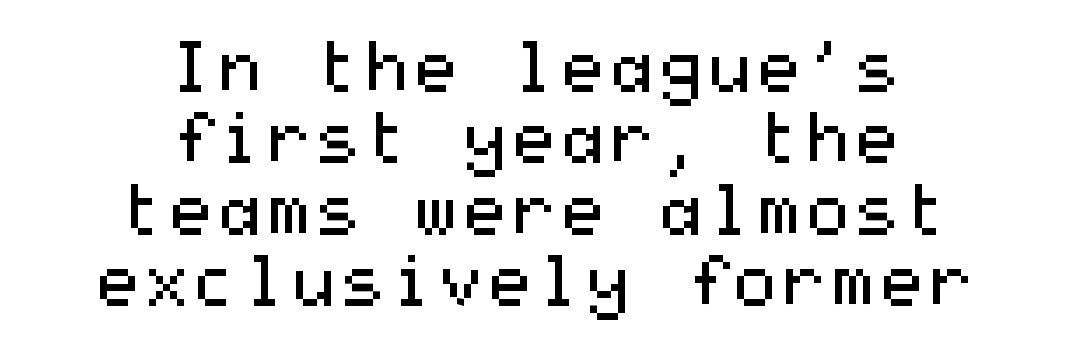
The image shows 70 px regular-weight, wide sans-serif type, upright; set centered, tight line spacing (1.02x), normal letter spacing, not underlined; medium stroke contrast and a medium x-height.
